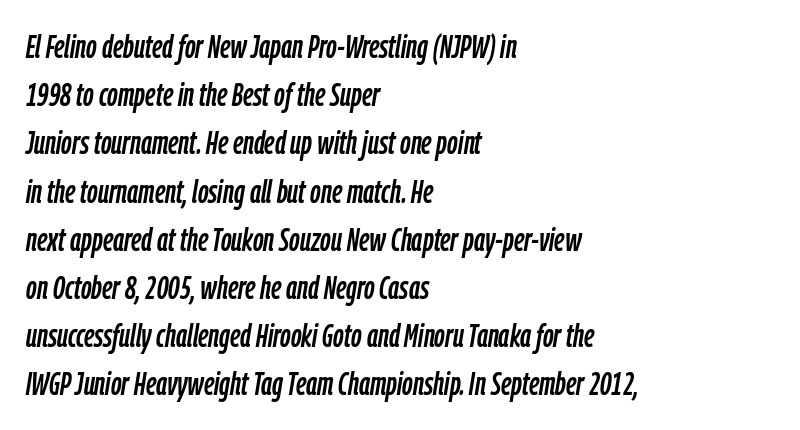
Q: Is the text italic (slanted)? A: Yes, it leans right by about 9 degrees.
Q: Is the text underlined? A: No.
Q: How is the paragraph aligned? A: Left-aligned.
Q: Is the spacing between letters normal or unusually wide? A: Normal.
Q: Is the spacing between lines tight, normal or loose? A: Normal.
Q: Width (condensed, normal, or wide)? A: Condensed.
Q: Stroke contrast? A: Low.
Q: x-height? A: Medium.
Q: Monospaced? A: No.
